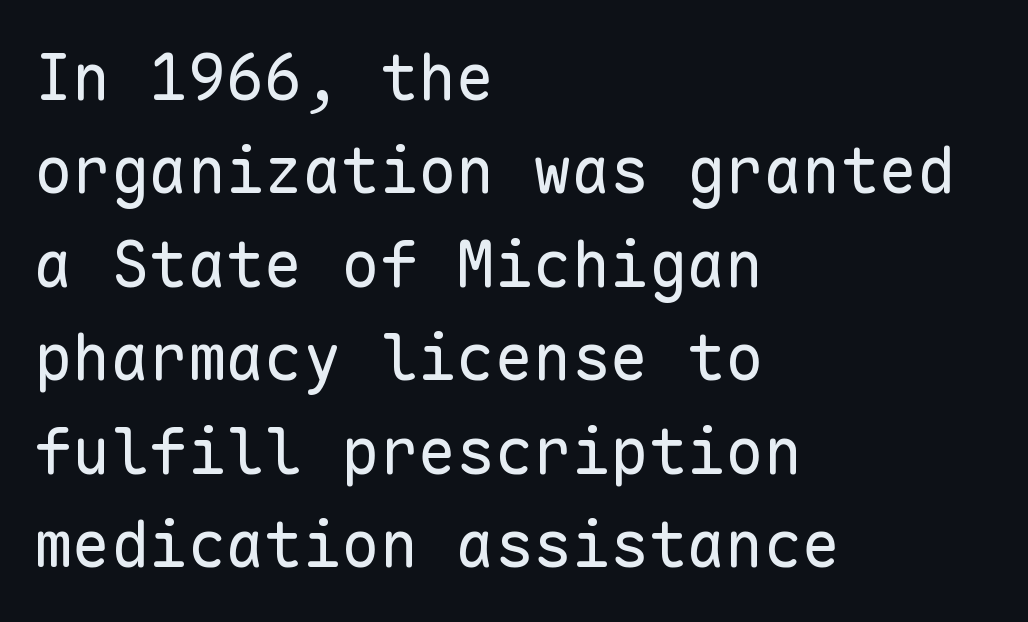
Evenly set lines give the paragraph a standard silhouette. Glance below the letters and you will spot only blank space. This rendering uses left alignment, leaving the right contour irregular. The horizontal fit of the characters is conventional and even. Font category for this specimen: sans-serif.
